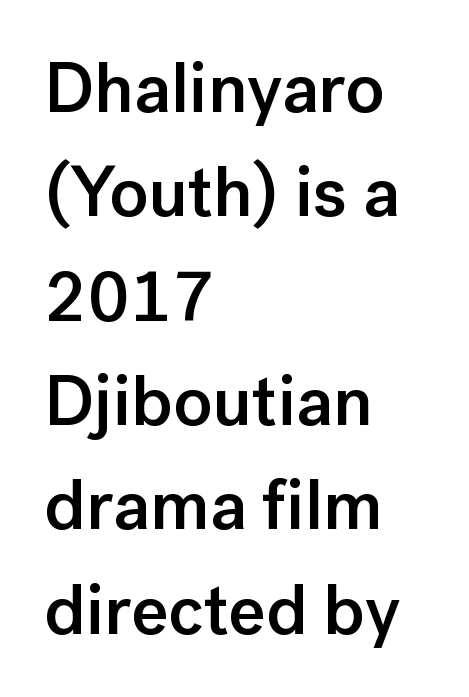
A bare baseline throughout the passage. Caption: standard tracking, unaltered. This rendering employs a face without finishing strokes, i.e., a sans-serif. Regular leading. The strokes are fattened partway — semibold, not bold.
